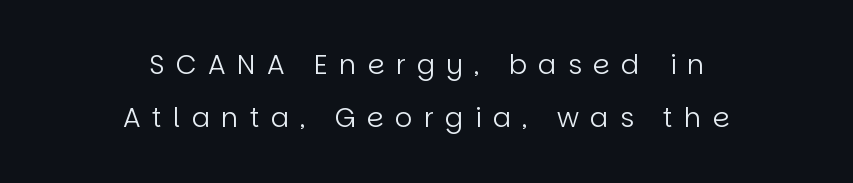
This reads as an unemphasized weight, regular at the heaviest. Horizontal alignment here is central, giving a formal, balanced look. The gap between lines stays unmarked. The leading is generous, giving the passage an open texture. Caption: expanded tracking, letters set apart.
